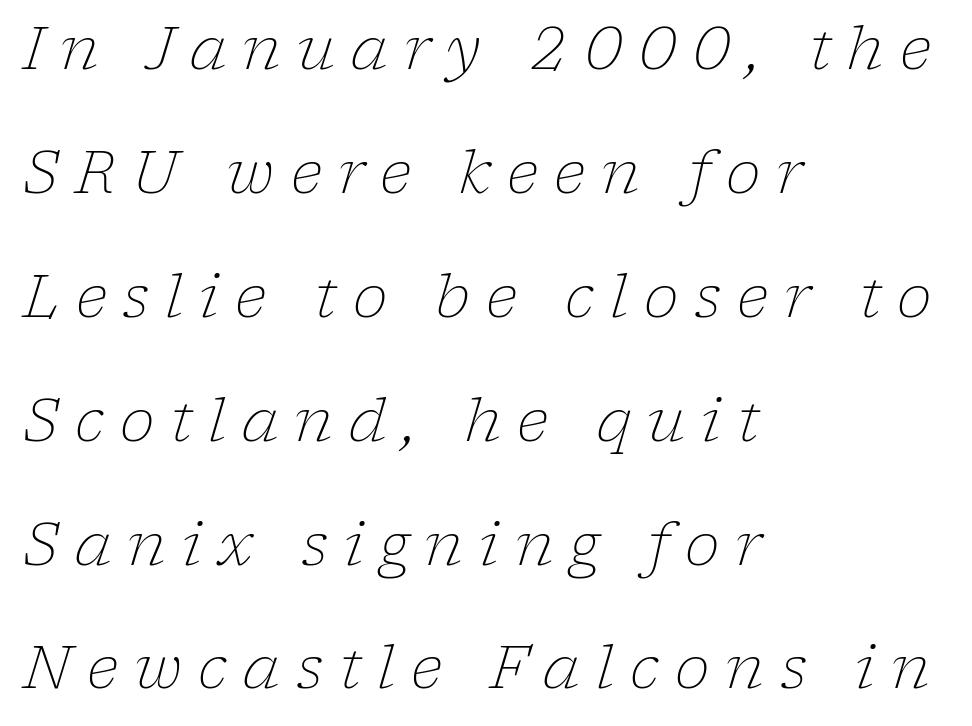
Q: Is the text bold? A: No.
Q: Is the text italic (slanted)? A: Yes, it leans right by about 17 degrees.
Q: Is the typeface a serif or a sans-serif typeface? A: Serif.
Q: Is the text underlined? A: No.
Q: How is the paragraph aligned? A: Left-aligned.
Q: Is the spacing between letters normal or unusually wide? A: Unusually wide.
Q: Is the spacing between lines tight, normal or loose? A: Loose.
Q: Width (condensed, normal, or wide)? A: Normal.
Q: Stroke contrast? A: Low.
Q: x-height? A: Medium.
Q: Monospaced? A: No.
